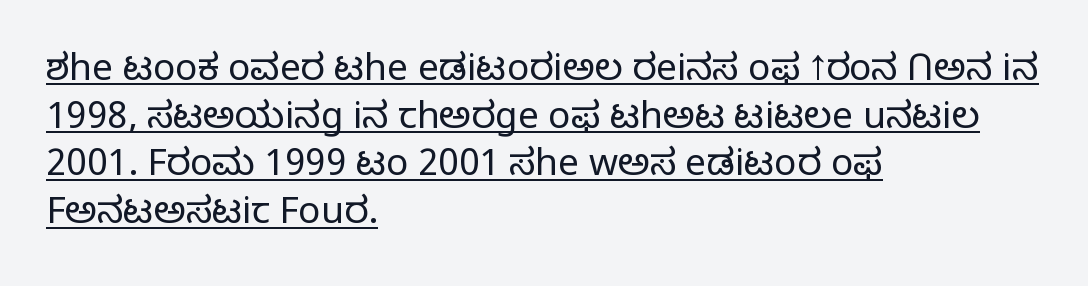
Q: Is the text bold? A: No.
Q: Is the text italic (slanted)? A: No, it is upright.
Q: Is the typeface a serif or a sans-serif typeface? A: Sans-serif.
Q: Is the text underlined? A: Yes.
Q: How is the paragraph aligned? A: Left-aligned.
Q: Is the spacing between letters normal or unusually wide? A: Normal.
Q: Is the spacing between lines tight, normal or loose? A: Normal.
Q: Width (condensed, normal, or wide)? A: Normal.
Q: Stroke contrast? A: Low.
Q: x-height? A: Medium.
Q: Monospaced? A: No.
